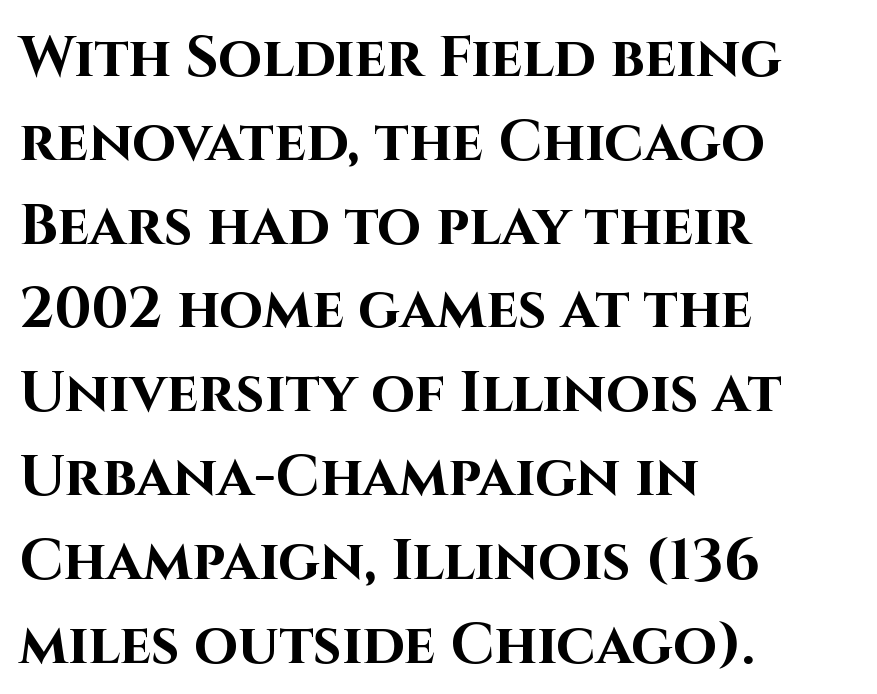
{"serif": "no", "italic": "no", "bold": "yes", "weight": "bold", "width": "normal", "stroke_contrast": "high", "x_height": "large", "monospaced": "no", "underline": "no", "align": "left", "line_spacing": "normal", "line_spacing_ratio": 1.47, "letter_spacing": "normal", "letter_spacing_em": 0.0, "glyph_px": 57}
